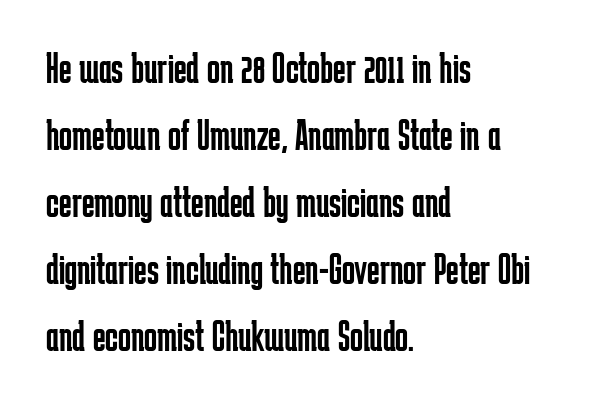
Q: Is the text bold? A: No.
Q: Is the text italic (slanted)? A: No, it is upright.
Q: Is the typeface a serif or a sans-serif typeface? A: Sans-serif.
Q: Is the text underlined? A: No.
Q: How is the paragraph aligned? A: Left-aligned.
Q: Is the spacing between letters normal or unusually wide? A: Normal.
Q: Is the spacing between lines tight, normal or loose? A: Normal.
Q: Width (condensed, normal, or wide)? A: Condensed.
Q: Stroke contrast? A: Low.
Q: x-height? A: Medium.
Q: Monospaced? A: No.
